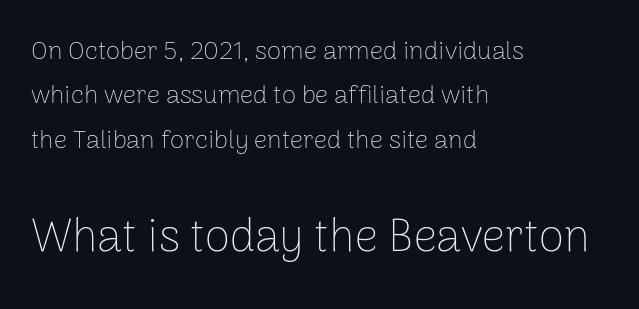
{"serif": "no", "italic": "no", "bold": "no", "weight": "thin", "width": "normal", "stroke_contrast": "low", "x_height": "medium", "monospaced": "no", "underline": "no", "align": "left", "line_spacing_ratio": 1.71, "letter_spacing": "normal", "letter_spacing_em": 0.0, "larger_block": "second", "size_ratio": 1.77, "glyph_px": 46}
